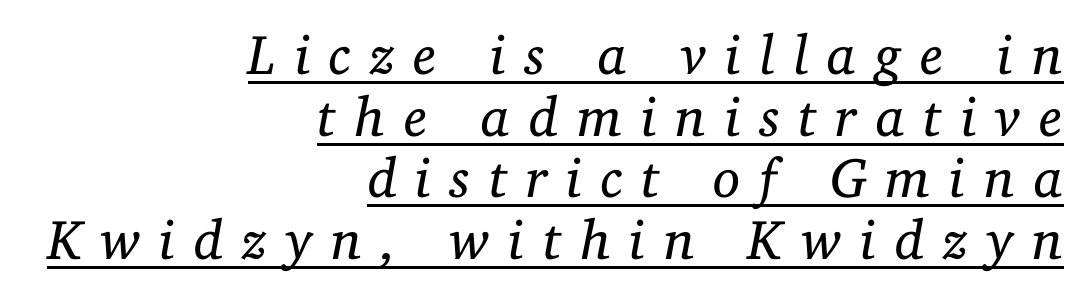
Q: Is the text bold? A: No.
Q: Is the text italic (slanted)? A: Yes, it leans right by about 11 degrees.
Q: Is the typeface a serif or a sans-serif typeface? A: Serif.
Q: Is the text underlined? A: Yes.
Q: How is the paragraph aligned? A: Right-aligned.
Q: Is the spacing between letters normal or unusually wide? A: Unusually wide.
Q: Is the spacing between lines tight, normal or loose? A: Tight.
Q: Width (condensed, normal, or wide)? A: Normal.
Q: Stroke contrast? A: Low.
Q: x-height? A: Medium.
Q: Monospaced? A: No.
